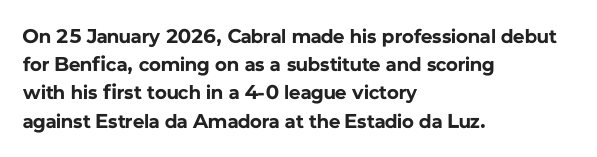
The image shows 20 px bold type, upright; set left-aligned, normal line spacing (1.41x), normal letter spacing, not underlined.
